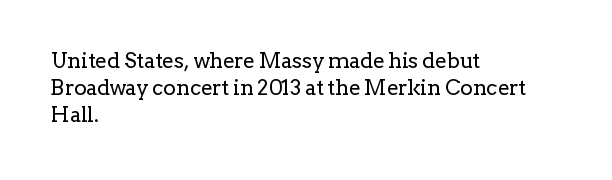
The image shows 21 px text type, upright; set left-aligned, normal line spacing (1.29x), normal letter spacing, not underlined.
